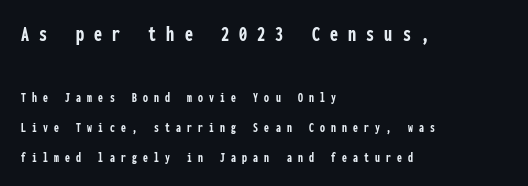
Teacher's note: observe the even left margin — that is flush-left alignment. Honestly, the letter spacing is so wide it's the main thing you notice. Heavy, bold letterforms. Type size steps down from the first block to the second. Plain, unruled lines of type. Is there any slant? The stems are plumb.
